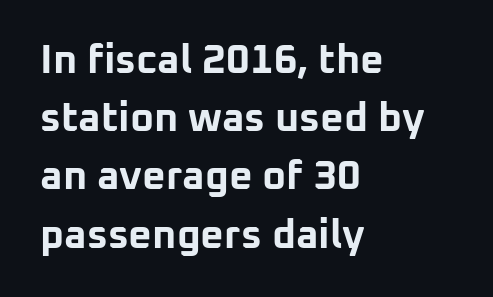
Q: Is the text bold? A: Yes.
Q: Is the text italic (slanted)? A: No, it is upright.
Q: Is the typeface a serif or a sans-serif typeface? A: Sans-serif.
Q: Is the text underlined? A: No.
Q: How is the paragraph aligned? A: Left-aligned.
Q: Is the spacing between letters normal or unusually wide? A: Normal.
Q: Is the spacing between lines tight, normal or loose? A: Normal.
Q: Width (condensed, normal, or wide)? A: Normal.
Q: Stroke contrast? A: Low.
Q: x-height? A: Medium.
Q: Monospaced? A: No.
